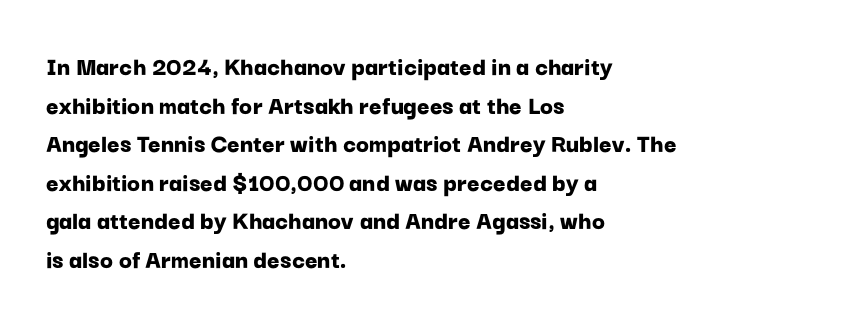
The glyphs are unaccompanied by any horizontal stroke below them. Alignment: flush left. Its strokes are broad and dark, the hallmark of bold type. Designer's note — italics off, roman on.
